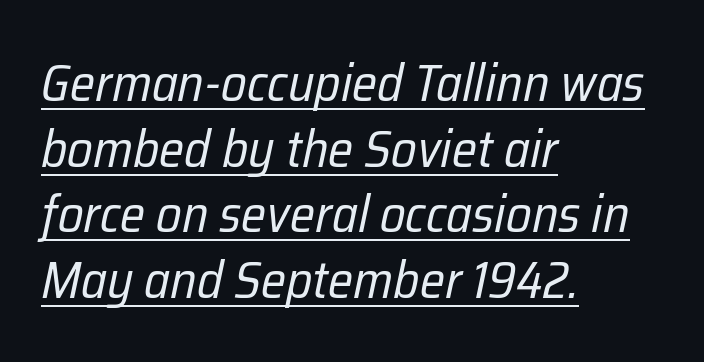
The image shows 52 px regular-weight, condensed type, italic (leaning right); set left-aligned, normal line spacing (1.26x), normal letter spacing, underlined; low stroke contrast and a medium x-height.
